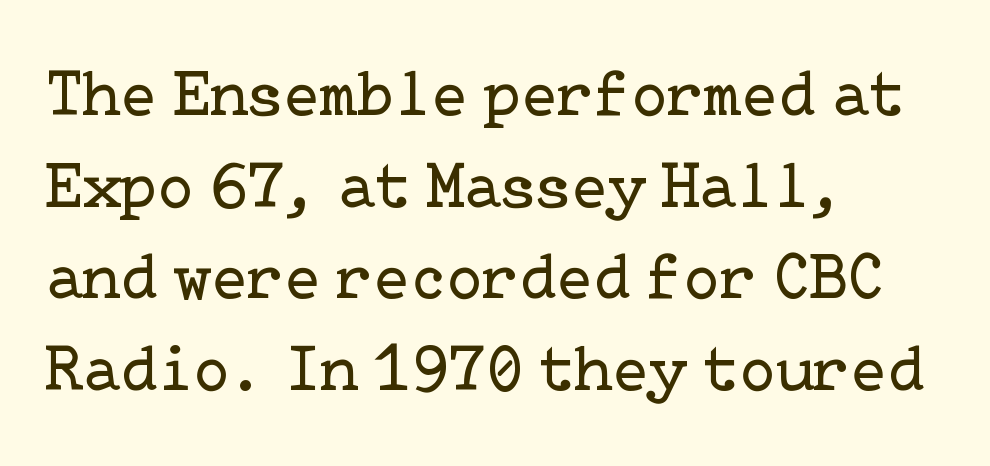
The strokes are not fattened; the text isn't bold. The vertical gap from one line to the next is medium. The lines in this sample share a left origin and differ only in where they stop. Glance below the letters and you will spot only blank space. The face used here is rendered with its standard letterfit. Examine the stroke ends and you'll spot serifs.
